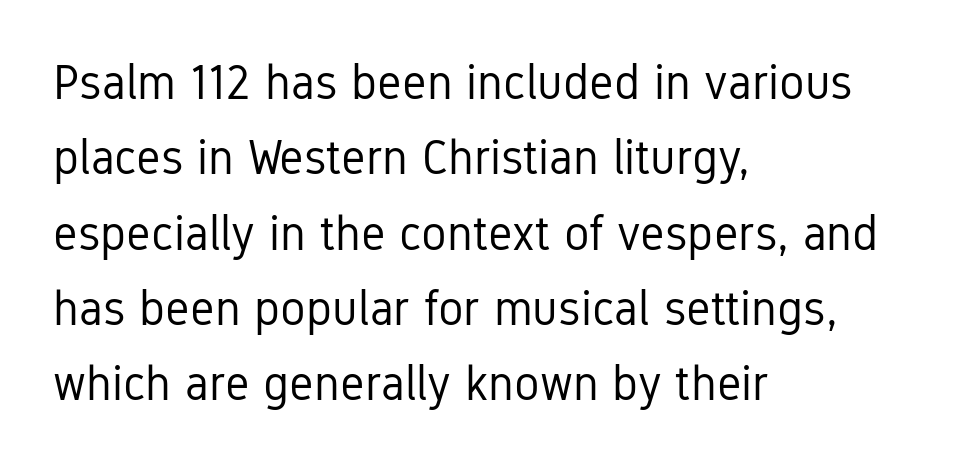
{"serif": "no", "italic": "no", "bold": "no", "weight": "regular", "width": "condensed", "stroke_contrast": "low", "x_height": "medium", "monospaced": "no", "underline": "no", "align": "left", "line_spacing": "normal", "line_spacing_ratio": 1.57, "letter_spacing": "normal", "letter_spacing_em": 0.0, "glyph_px": 48}
